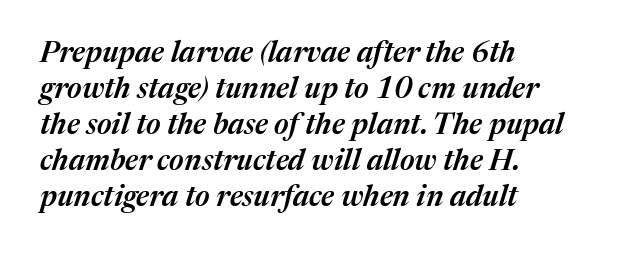
{"italic": "yes", "lean": "right", "slant_degrees": 17, "bold": "semi", "weight": "semibold", "width": "normal", "stroke_contrast": "medium", "x_height": "medium", "monospaced": "no", "underline": "no", "align": "left", "line_spacing_ratio": 1.24, "letter_spacing": "normal", "letter_spacing_em": 0.0, "glyph_px": 29}
